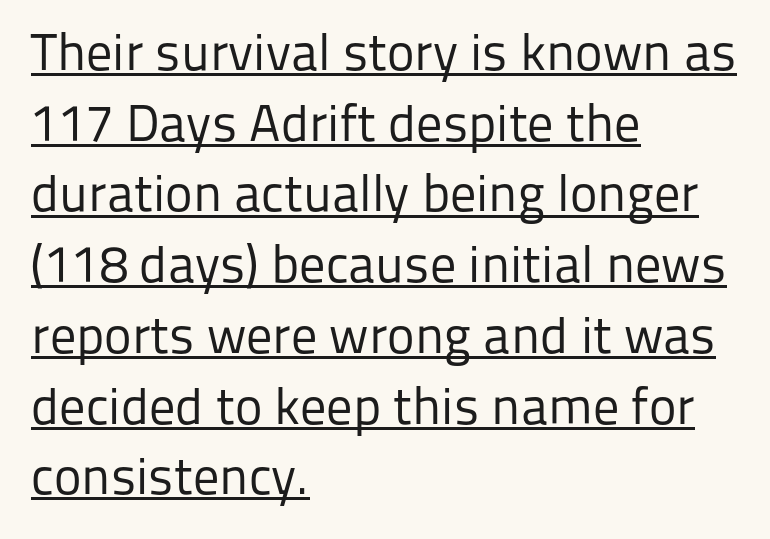
{"serif": "no", "italic": "no", "bold": "no", "weight": "regular", "width": "normal", "stroke_contrast": "low", "x_height": "medium", "monospaced": "no", "underline": "yes", "align": "left", "line_spacing": "normal", "line_spacing_ratio": 1.36, "letter_spacing": "normal", "letter_spacing_em": 0.0, "glyph_px": 52}
